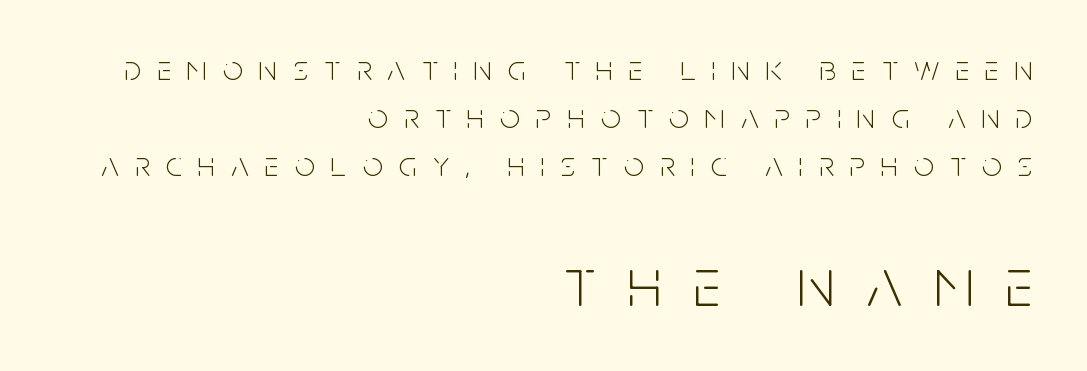
{"serif": "no", "italic": "no", "bold": "no", "weight": "light", "width": "condensed", "stroke_contrast": "low", "x_height": "large", "monospaced": "no", "underline": "no", "align": "right", "line_spacing": "normal", "line_spacing_ratio": 1.37, "letter_spacing": "wide", "letter_spacing_em": 0.46, "larger_block": "second", "size_ratio": 2.0, "glyph_px": 70}
